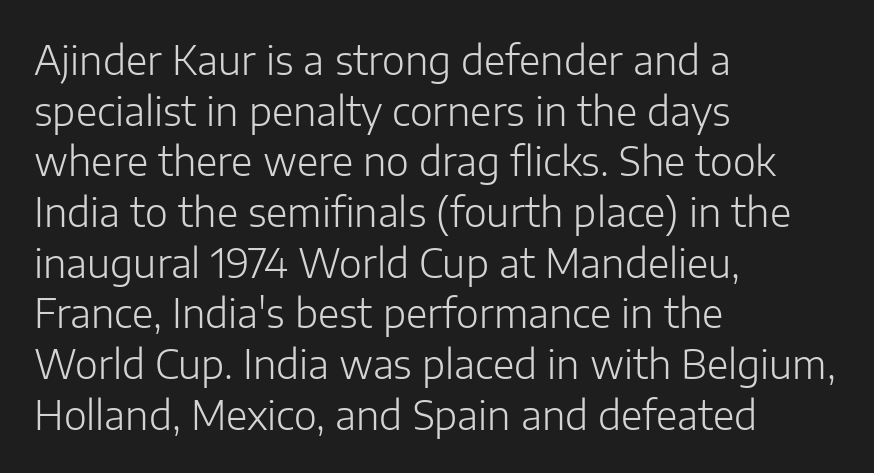
The image shows 39 px light sans-serif type, upright; set left-aligned, normal line spacing (1.3x), normal letter spacing, not underlined; low stroke contrast and a medium x-height.
